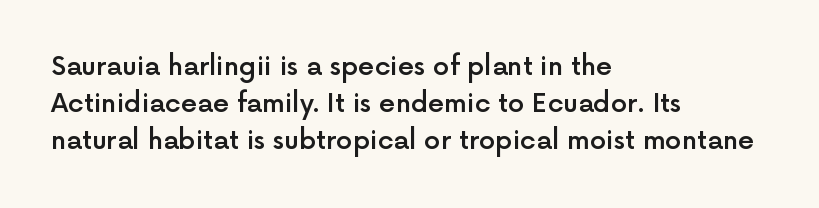
The image shows 26 px text type, upright; set left-aligned, normal line spacing (1.42x), normal letter spacing, not underlined.
